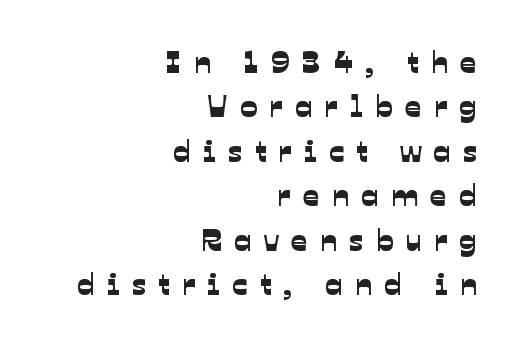
The image shows 32 px sans-serif type; set right-aligned, normal line spacing (1.39x), unusually wide letter spacing (+0.38 em), not underlined; low stroke contrast and a medium x-height.
